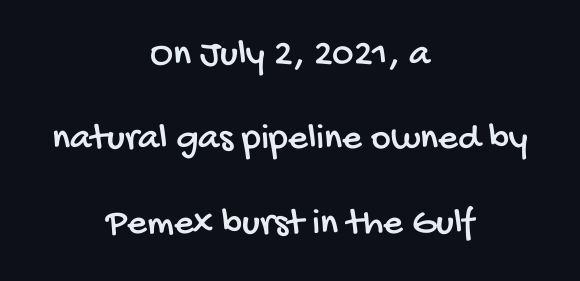
Quick note: interline space is abundant. The face used here is rendered with its standard letterfit. Just letters on the line, the space beneath them empty. Each letter keeps its own natural width here, so spacing adapts to shape. This rendering employs a face without finishing strokes, i.e., a sans-serif.
